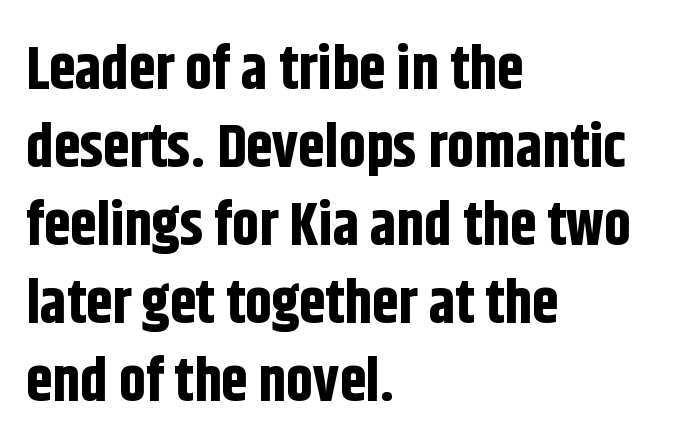
The image shows 60 px bold, condensed sans-serif type, upright; set left-aligned, normal line spacing (1.3x), normal letter spacing, not underlined; low stroke contrast and a large x-height.
